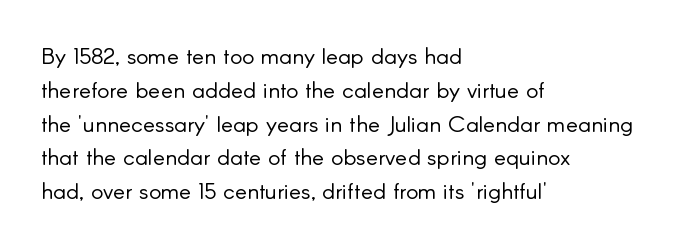
{"italic": "no", "bold": "no", "underline": "no", "align": "left", "line_spacing": "normal", "line_spacing_ratio": 1.47, "letter_spacing": "normal", "letter_spacing_em": 0.0, "glyph_px": 23}
